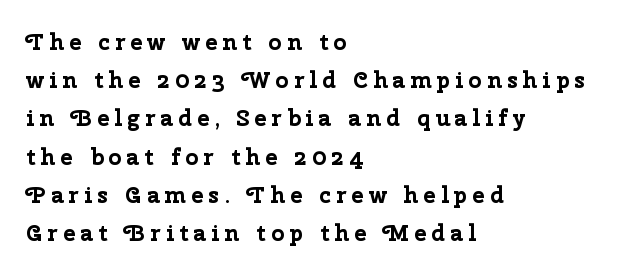
The image shows 23 px bold type, upright; set left-aligned, normal line spacing (1.66x), unusually wide letter spacing (+0.22 em), not underlined.
